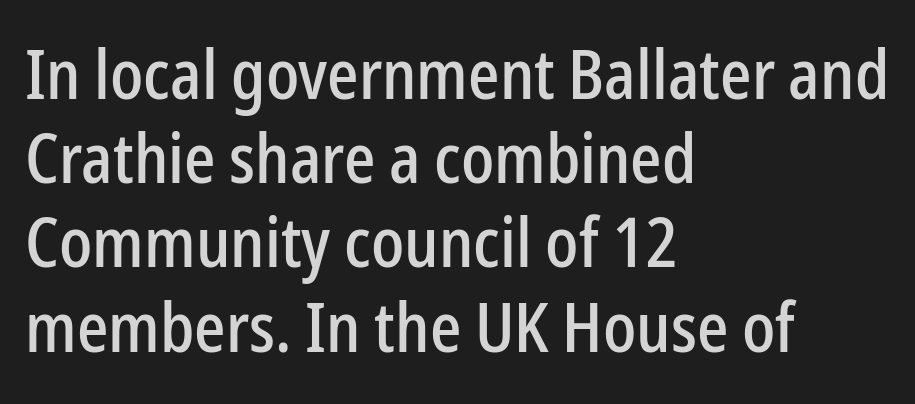
Q: Is the text italic (slanted)? A: No, it is upright.
Q: Is the typeface a serif or a sans-serif typeface? A: Sans-serif.
Q: Is the text underlined? A: No.
Q: How is the paragraph aligned? A: Left-aligned.
Q: Is the spacing between letters normal or unusually wide? A: Normal.
Q: Width (condensed, normal, or wide)? A: Condensed.
Q: Stroke contrast? A: Low.
Q: x-height? A: Medium.
Q: Monospaced? A: No.
